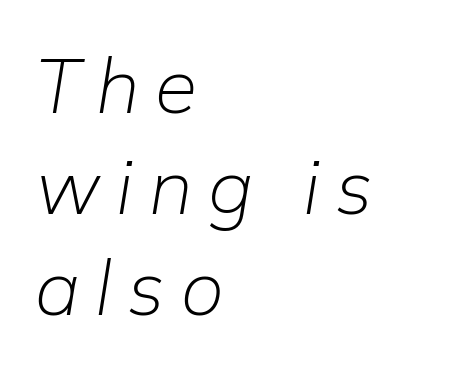
Q: Is the text bold? A: No.
Q: Is the text italic (slanted)? A: Yes, it leans right by about 9 degrees.
Q: Is the text underlined? A: No.
Q: How is the paragraph aligned? A: Left-aligned.
Q: Is the spacing between letters normal or unusually wide? A: Unusually wide.
Q: Is the spacing between lines tight, normal or loose? A: Normal.
Q: Width (condensed, normal, or wide)? A: Normal.
Q: Stroke contrast? A: Low.
Q: x-height? A: Medium.
Q: Monospaced? A: No.
